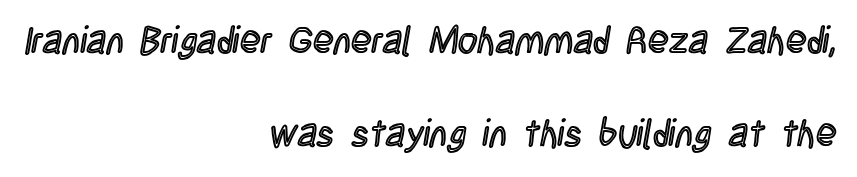
Looks like regular typesetting: each glyph gets only the width it needs. Spacing between characters is what you'd get straight out of the box. Teacher's note: observe the even right margin — that is flush-right alignment. Does the leading feel generous? Absolutely, it's lavish.
